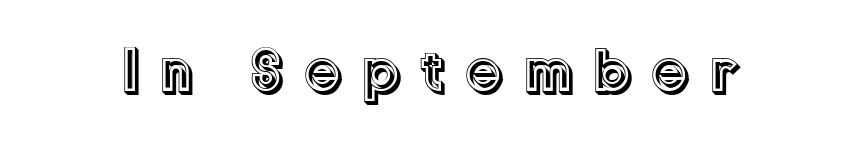
{"italic": "no", "width": "normal", "x_height": "medium", "monospaced": "no", "underline": "no", "letter_spacing": "wide", "letter_spacing_em": 0.31, "glyph_px": 61}
